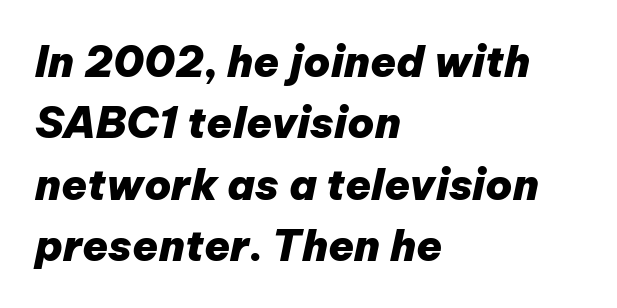
Q: Is the text bold? A: Yes.
Q: Is the text italic (slanted)? A: Yes, it leans right by about 12 degrees.
Q: Is the text underlined? A: No.
Q: How is the paragraph aligned? A: Left-aligned.
Q: Is the spacing between letters normal or unusually wide? A: Normal.
Q: Is the spacing between lines tight, normal or loose? A: Normal.
Q: Width (condensed, normal, or wide)? A: Normal.
Q: Stroke contrast? A: Low.
Q: x-height? A: Medium.
Q: Monospaced? A: No.
